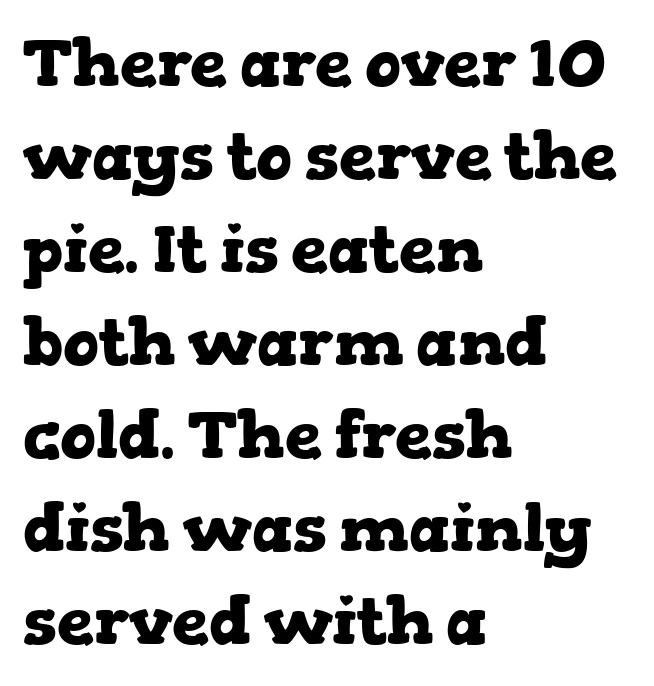
{"serif": "yes", "italic": "no", "bold": "yes", "weight": "heavy", "width": "wide", "stroke_contrast": "low", "x_height": "medium", "monospaced": "no", "underline": "no", "align": "left", "line_spacing": "normal", "line_spacing_ratio": 1.41, "letter_spacing": "normal", "letter_spacing_em": 0.0, "glyph_px": 66}
